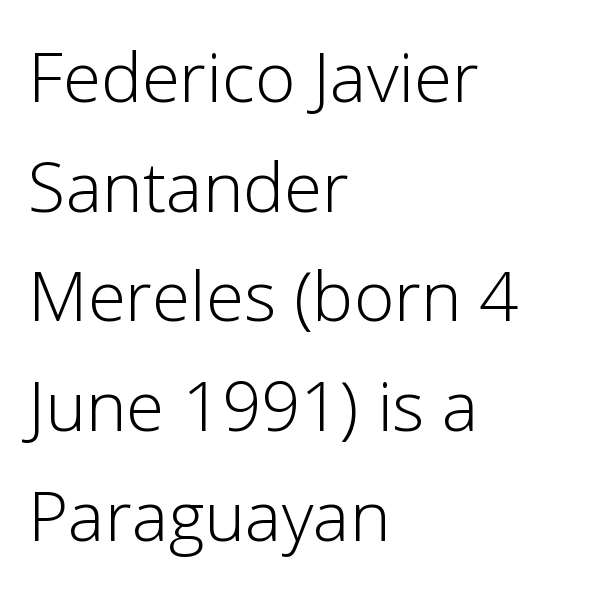
The image shows 69 px light sans-serif type, upright; set left-aligned, normal line spacing (1.59x), normal letter spacing, not underlined; low stroke contrast and a medium x-height.
